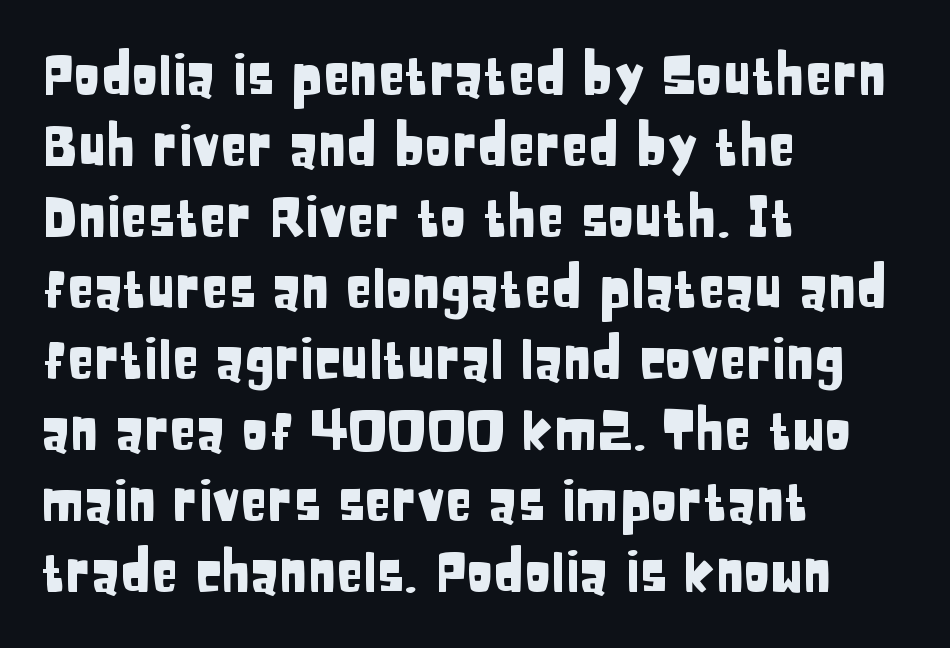
Q: Is the text italic (slanted)? A: No, it is upright.
Q: Is the typeface a serif or a sans-serif typeface? A: Sans-serif.
Q: Is the text underlined? A: No.
Q: How is the paragraph aligned? A: Left-aligned.
Q: Is the spacing between letters normal or unusually wide? A: Normal.
Q: Is the spacing between lines tight, normal or loose? A: Normal.
Q: Width (condensed, normal, or wide)? A: Condensed.
Q: Stroke contrast? A: Low.
Q: x-height? A: Large.
Q: Monospaced? A: No.
